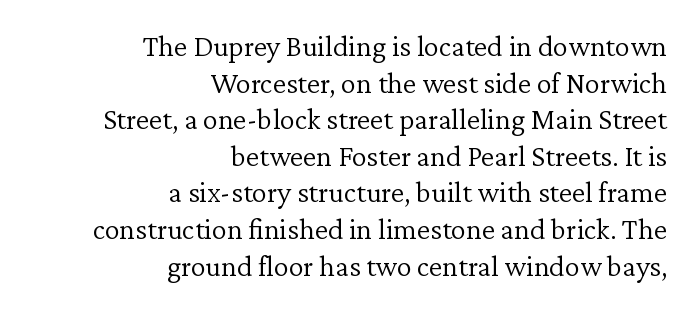
The image shows 30 px light serif type, upright; set right-aligned, line spacing 1.22x, normal letter spacing, not underlined; low stroke contrast and a medium x-height.
